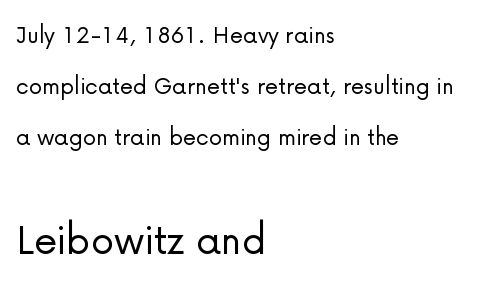
{"serif": "no", "italic": "no", "bold": "no", "weight": "light", "width": "normal", "stroke_contrast": "low", "x_height": "medium", "monospaced": "no", "underline": "no", "align": "left", "line_spacing_ratio": 1.89, "letter_spacing": "normal", "letter_spacing_em": 0.0, "larger_block": "second", "size_ratio": 1.74, "glyph_px": 47}
